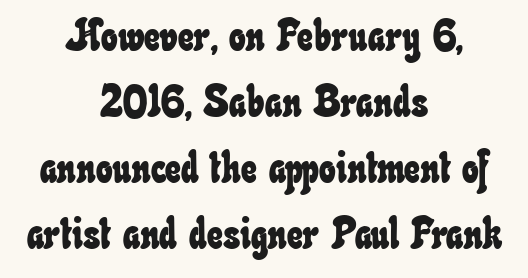
{"width": "condensed", "stroke_contrast": "low", "x_height": "small", "monospaced": "no", "underline": "no", "align": "center", "line_spacing": "normal", "line_spacing_ratio": 1.5, "letter_spacing": "normal", "letter_spacing_em": 0.0, "glyph_px": 44}
